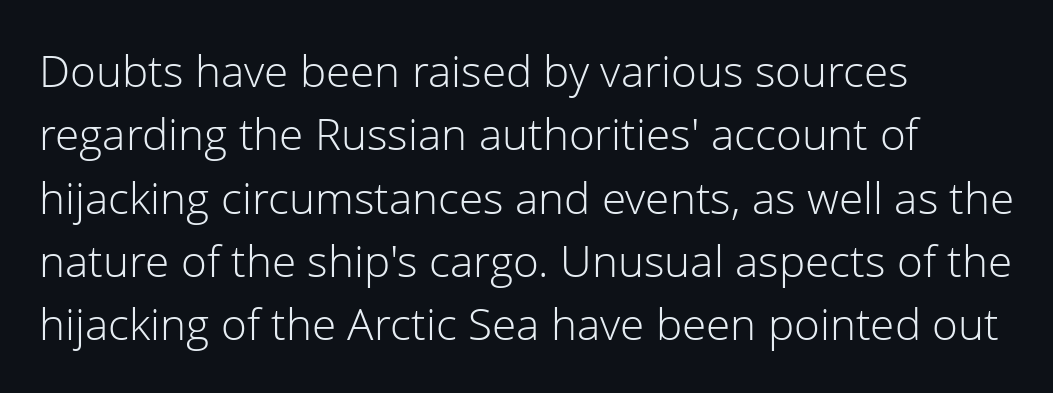
Q: Is the text bold? A: No.
Q: Is the text italic (slanted)? A: No, it is upright.
Q: Is the typeface a serif or a sans-serif typeface? A: Sans-serif.
Q: Is the text underlined? A: No.
Q: How is the paragraph aligned? A: Left-aligned.
Q: Is the spacing between letters normal or unusually wide? A: Normal.
Q: Is the spacing between lines tight, normal or loose? A: Normal.
Q: Width (condensed, normal, or wide)? A: Normal.
Q: Stroke contrast? A: Low.
Q: x-height? A: Medium.
Q: Monospaced? A: No.
